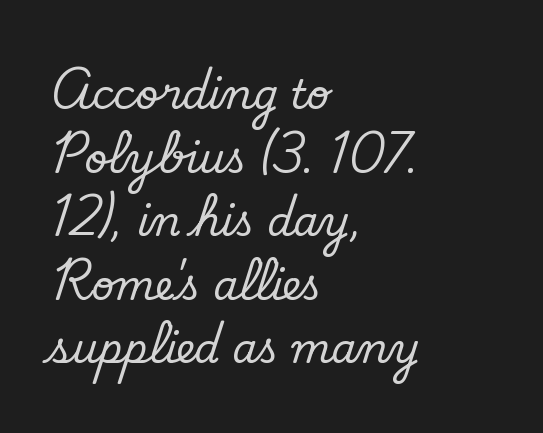
Q: Is the text bold? A: No.
Q: Is the typeface a serif or a sans-serif typeface? A: Sans-serif.
Q: Is the text underlined? A: No.
Q: How is the paragraph aligned? A: Left-aligned.
Q: Is the spacing between letters normal or unusually wide? A: Normal.
Q: Is the spacing between lines tight, normal or loose? A: Normal.
Q: Width (condensed, normal, or wide)? A: Normal.
Q: Stroke contrast? A: Low.
Q: x-height? A: Small.
Q: Monospaced? A: No.
